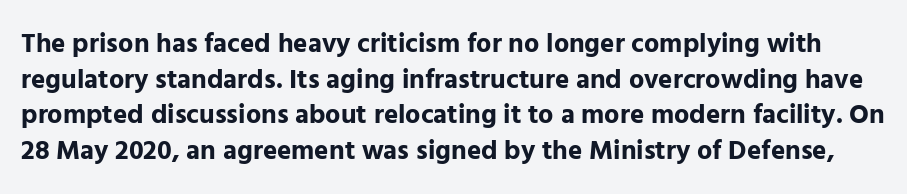
The horizontal fit of the characters is conventional and even. A clean baseline with only descenders dipping below it. This sample uses an upright cut, with every glyph sitting square on the baseline. Set as a true bold cut, around the 700 mark. Regular leading.
